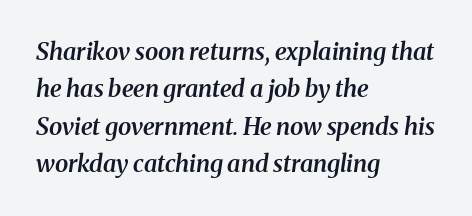
Tall strokes in this sample are angled rather than plumb. The rendering keeps characters at their native spacing. Does the copy run flush right? No — it runs flush left. Only glyphs here, with clear space below each row.
